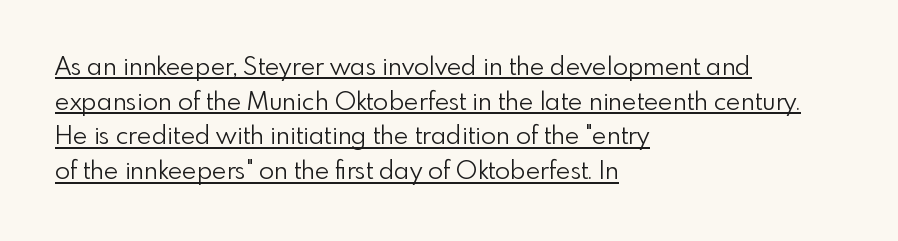
The image shows 25 px text type, upright; set left-aligned, normal line spacing (1.39x), normal letter spacing, underlined.
